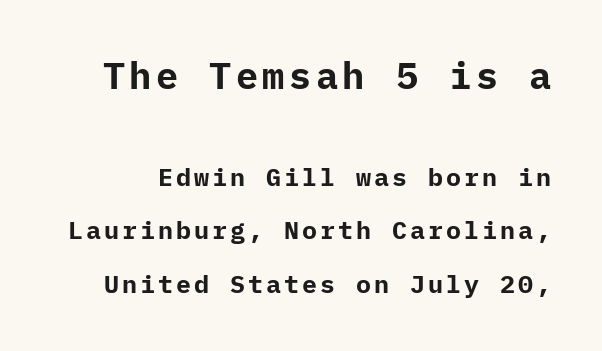
{"serif": "no", "italic": "no", "bold": "yes", "weight": "bold", "width": "normal", "stroke_contrast": "low", "x_height": "medium", "underline": "no", "line_spacing": "loose", "line_spacing_ratio": 2.14, "larger_block": "first", "size_ratio": 1.48, "glyph_px": 37}
